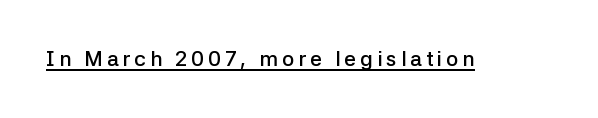
The sample has been set in demibold, a notch under bold. This sample uses an upright cut, with every glyph sitting square on the baseline. Somebody hit Ctrl+U on this one — the words are underlined.
